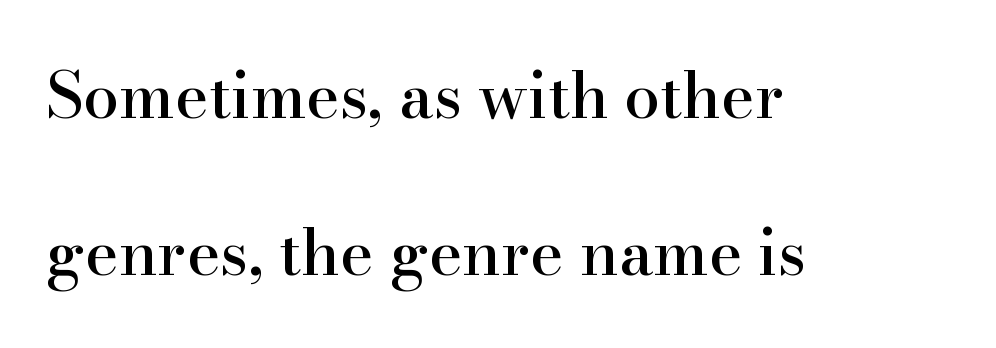
{"serif": "yes", "italic": "no", "width": "normal", "stroke_contrast": "high", "x_height": "small", "monospaced": "no", "underline": "no", "align": "left", "line_spacing": "loose", "line_spacing_ratio": 2.46, "letter_spacing": "normal", "letter_spacing_em": 0.0, "glyph_px": 64}
